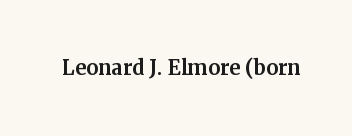
The image shows 27 px text type, upright; set normal letter spacing, not underlined.
